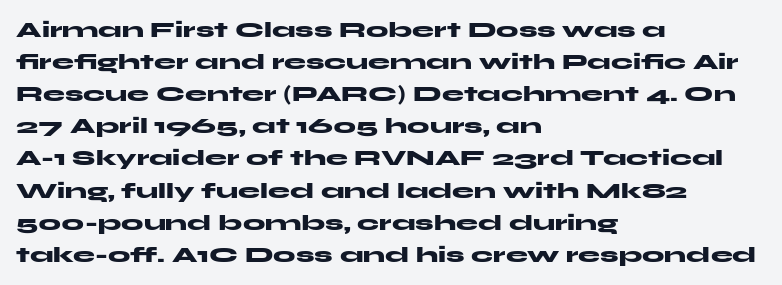
{"italic": "no", "bold": "yes", "underline": "no", "align": "left", "line_spacing": "normal", "line_spacing_ratio": 1.46, "letter_spacing": "normal", "letter_spacing_em": 0.0, "glyph_px": 22}
